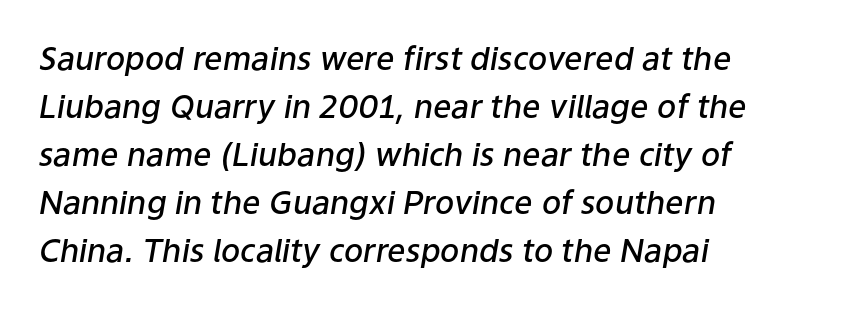
{"italic": "yes", "lean": "right", "slant_degrees": 9, "bold": "semi", "weight": "semibold", "width": "normal", "stroke_contrast": "low", "x_height": "medium", "monospaced": "no", "underline": "no", "align": "left", "line_spacing": "normal", "line_spacing_ratio": 1.5, "letter_spacing": "normal", "letter_spacing_em": 0.0, "glyph_px": 32}
